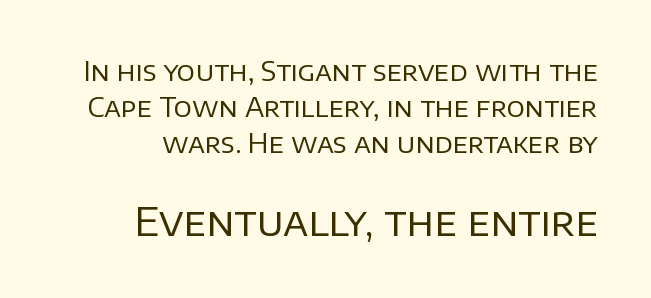
{"serif": "no", "italic": "no", "bold": "no", "weight": "regular", "width": "normal", "stroke_contrast": "low", "x_height": "large", "monospaced": "no", "underline": "no", "line_spacing": "normal", "line_spacing_ratio": 1.34, "letter_spacing": "normal", "letter_spacing_em": 0.0, "larger_block": "second", "size_ratio": 1.48, "glyph_px": 40}
